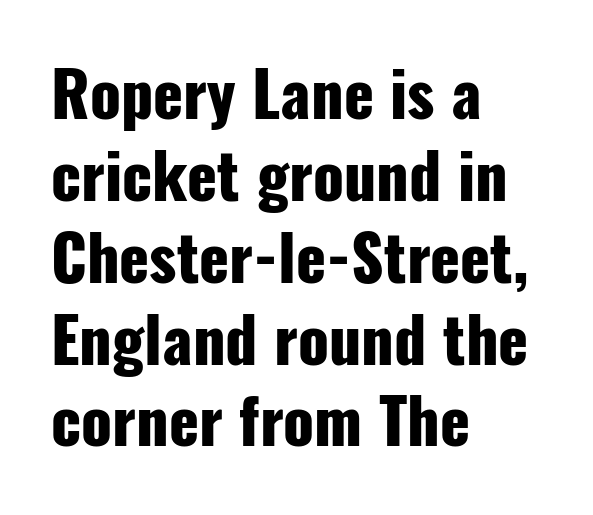
Q: Is the text bold? A: Yes.
Q: Is the text italic (slanted)? A: No, it is upright.
Q: Is the typeface a serif or a sans-serif typeface? A: Sans-serif.
Q: Is the text underlined? A: No.
Q: How is the paragraph aligned? A: Left-aligned.
Q: Is the spacing between letters normal or unusually wide? A: Normal.
Q: Is the spacing between lines tight, normal or loose? A: Normal.
Q: Width (condensed, normal, or wide)? A: Condensed.
Q: Stroke contrast? A: Low.
Q: x-height? A: Medium.
Q: Monospaced? A: No.
